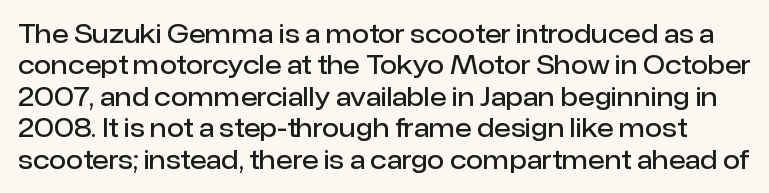
The horizontal fit of the characters is conventional and even. Summary of vertical rhythm: regular, with standard interline spacing. Every stem runs plumb, perpendicular to the baseline. Does the weight exceed regular? Yes, but only to semibold. Descender tails drop into unmarked territory.
